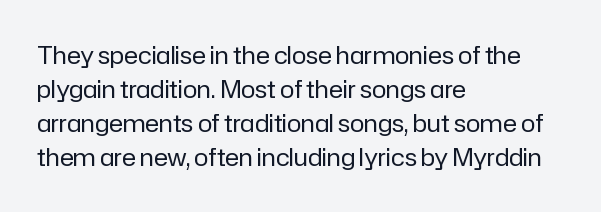
{"italic": "no", "bold": "no", "underline": "no", "align": "left", "line_spacing": "normal", "line_spacing_ratio": 1.42, "letter_spacing": "normal", "letter_spacing_em": 0.0, "glyph_px": 24}
